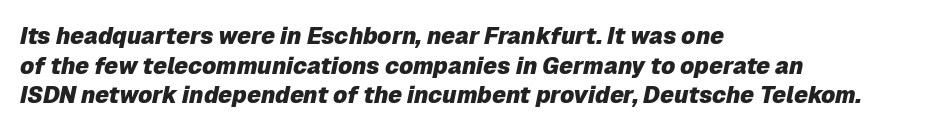
The image shows 23 px bold type, italic (leaning right); set left-aligned, normal line spacing (1.29x), normal letter spacing, not underlined.
